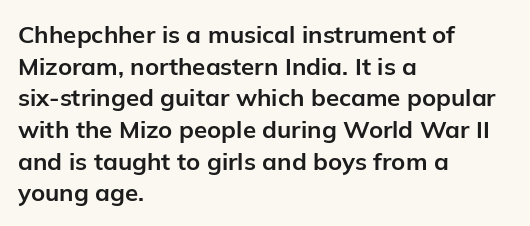
Q: Is the text bold? A: Yes.
Q: Is the text italic (slanted)? A: No, it is upright.
Q: Is the text underlined? A: No.
Q: How is the paragraph aligned? A: Left-aligned.
Q: Is the spacing between letters normal or unusually wide? A: Normal.
Q: Is the spacing between lines tight, normal or loose? A: Normal.
